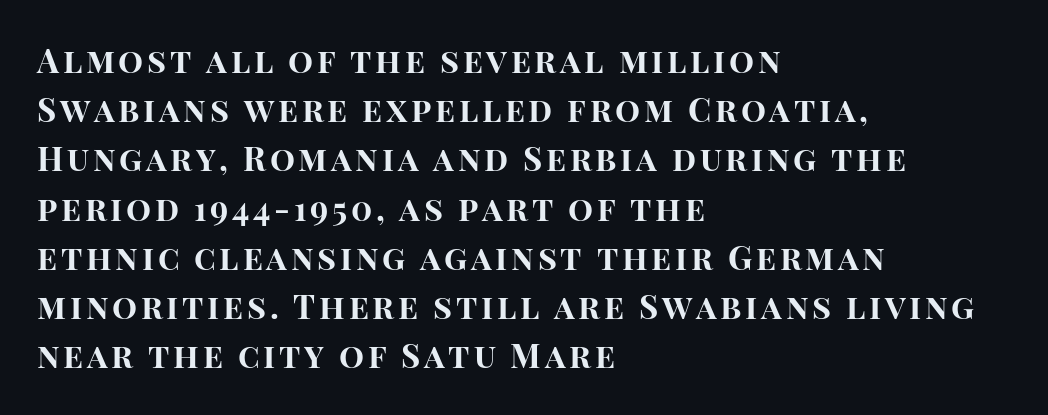
Q: Is the text bold? A: Yes.
Q: Is the text italic (slanted)? A: No, it is upright.
Q: Is the typeface a serif or a sans-serif typeface? A: Sans-serif.
Q: Is the text underlined? A: No.
Q: How is the paragraph aligned? A: Left-aligned.
Q: Is the spacing between lines tight, normal or loose? A: Normal.
Q: Width (condensed, normal, or wide)? A: Normal.
Q: Stroke contrast? A: High.
Q: x-height? A: Large.
Q: Monospaced? A: No.
